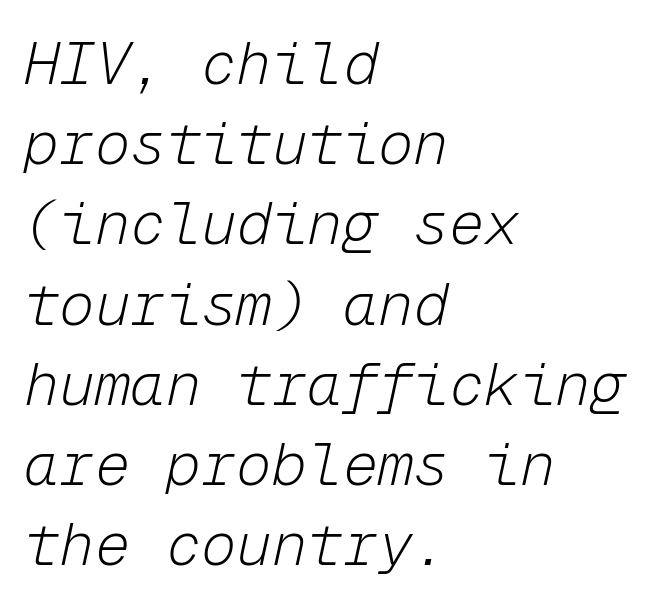
{"italic": "yes", "lean": "right", "slant_degrees": 12, "bold": "no", "weight": "light", "width": "normal", "stroke_contrast": "low", "x_height": "medium", "monospaced": "yes", "underline": "no", "align": "left", "line_spacing": "normal", "line_spacing_ratio": 1.36, "letter_spacing": "normal", "letter_spacing_em": 0.0, "glyph_px": 59}
